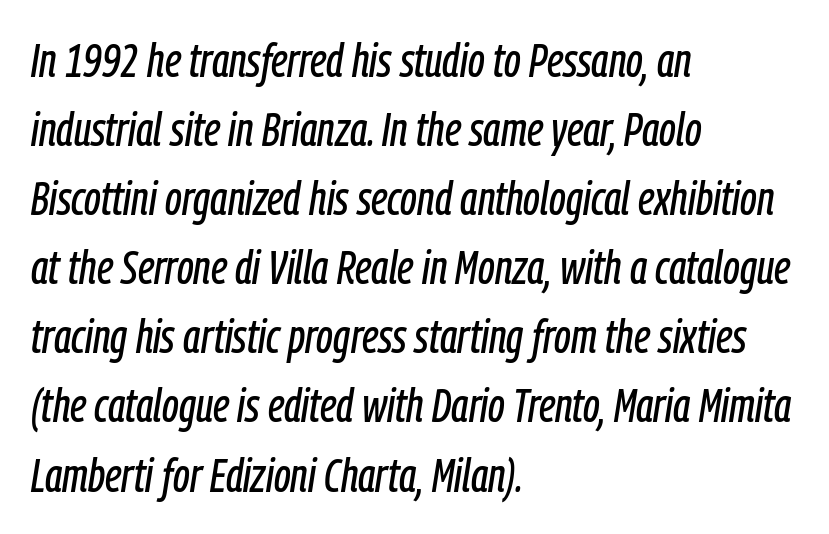
The image shows 47 px condensed type, italic (leaning right); set left-aligned, normal line spacing (1.47x), normal letter spacing, not underlined; low stroke contrast and a medium x-height.
